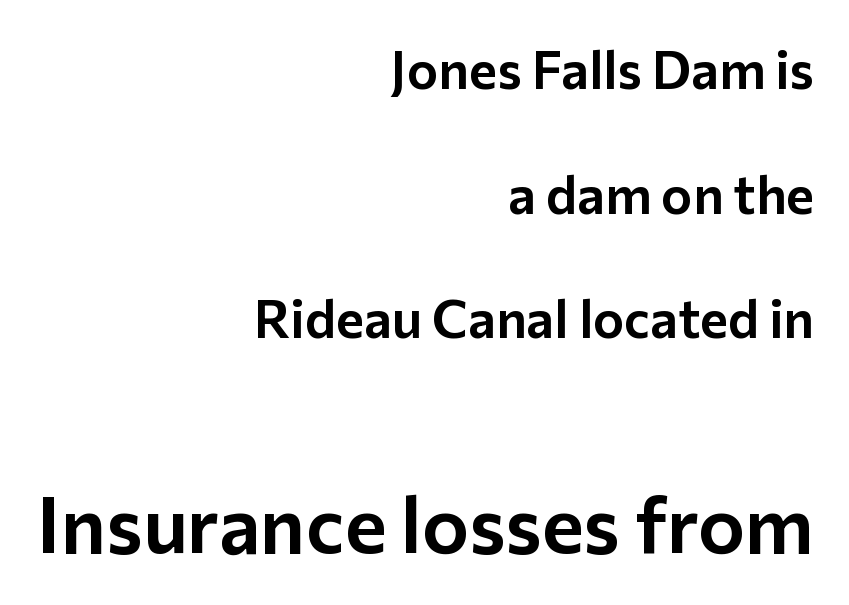
{"serif": "no", "italic": "no", "width": "normal", "stroke_contrast": "low", "x_height": "medium", "monospaced": "no", "underline": "no", "align": "right", "line_spacing": "loose", "line_spacing_ratio": 2.35, "letter_spacing": "normal", "letter_spacing_em": 0.0, "larger_block": "second", "size_ratio": 1.49, "glyph_px": 79}
